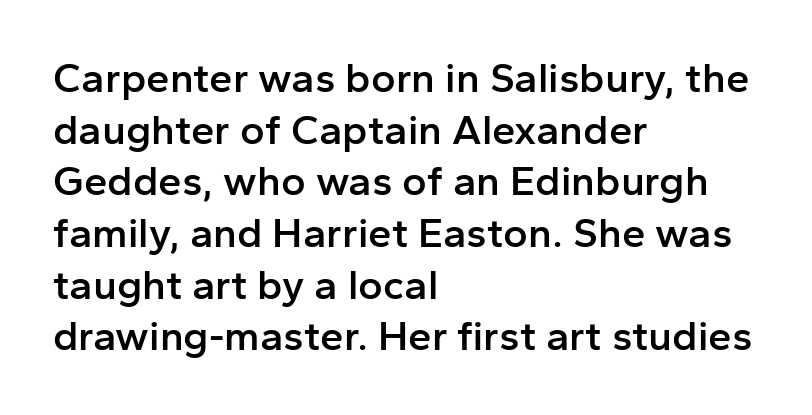
The image shows 42 px semibold sans-serif type, upright; set left-aligned, line spacing 1.23x, normal letter spacing, not underlined; low stroke contrast and a medium x-height.
